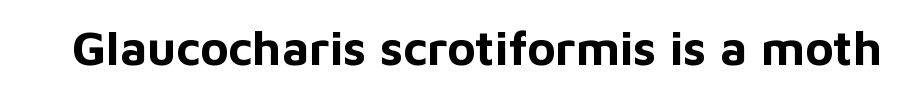
The image shows 48 px bold sans-serif type, upright; set normal letter spacing, not underlined; low stroke contrast and a medium x-height.
